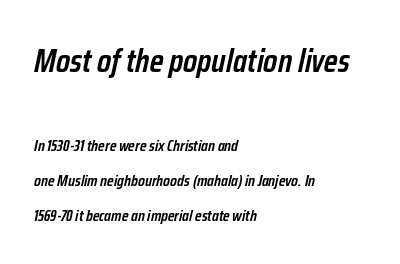
The image shows 33 px semibold, condensed type, italic (leaning right); set left-aligned, loose line spacing (2.18x), normal letter spacing, not underlined; the first (top) block is 2.06x larger; low stroke contrast and a medium x-height.
